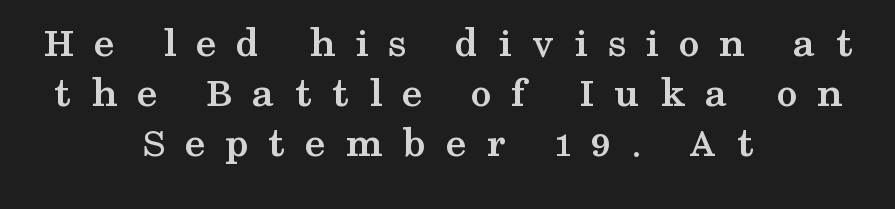
Q: Is the text bold? A: Yes.
Q: Is the text italic (slanted)? A: No, it is upright.
Q: Is the typeface a serif or a sans-serif typeface? A: Serif.
Q: Is the text underlined? A: No.
Q: How is the paragraph aligned? A: Centered.
Q: Is the spacing between letters normal or unusually wide? A: Unusually wide.
Q: Width (condensed, normal, or wide)? A: Wide.
Q: Stroke contrast? A: Medium.
Q: x-height? A: Medium.
Q: Monospaced? A: No.
